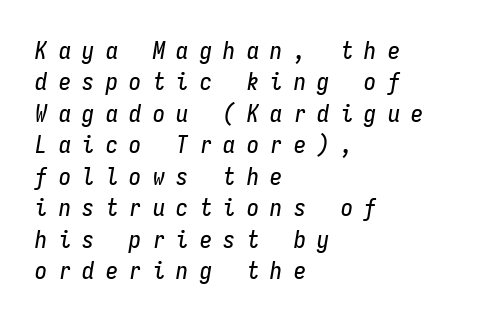
{"italic": "yes", "lean": "right", "slant_degrees": 9, "underline": "no", "align": "left", "line_spacing": "normal", "line_spacing_ratio": 1.31, "letter_spacing": "wide", "letter_spacing_em": 0.48, "glyph_px": 24}
